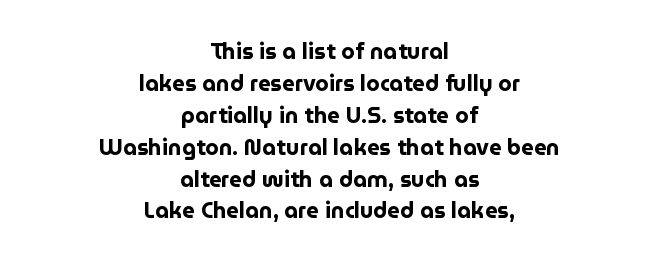
Q: Is the text bold? A: Yes.
Q: Is the text italic (slanted)? A: No, it is upright.
Q: Is the text underlined? A: No.
Q: How is the paragraph aligned? A: Centered.
Q: Is the spacing between letters normal or unusually wide? A: Normal.
Q: Is the spacing between lines tight, normal or loose? A: Normal.
